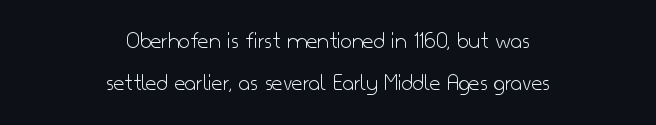
Q: Is the text bold? A: No.
Q: Is the text italic (slanted)? A: No, it is upright.
Q: Is the text underlined? A: No.
Q: How is the paragraph aligned? A: Centered.
Q: Is the spacing between letters normal or unusually wide? A: Normal.
